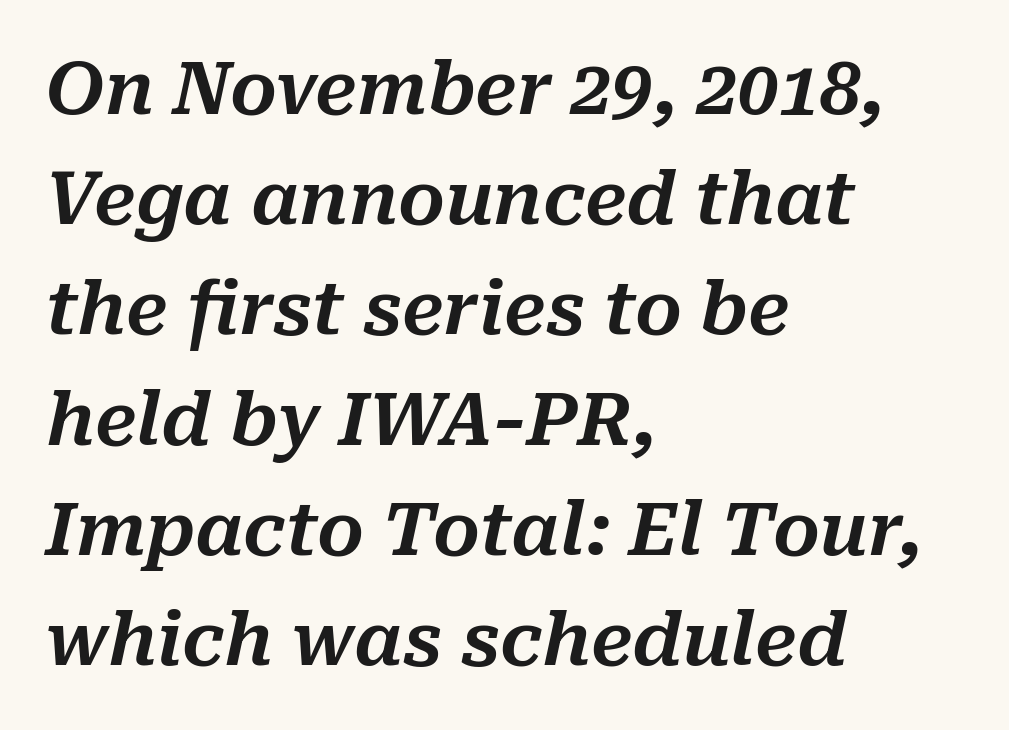
Q: Is the text italic (slanted)? A: Yes, it leans right by about 10 degrees.
Q: Is the text underlined? A: No.
Q: How is the paragraph aligned? A: Left-aligned.
Q: Is the spacing between letters normal or unusually wide? A: Normal.
Q: Is the spacing between lines tight, normal or loose? A: Normal.
Q: Width (condensed, normal, or wide)? A: Normal.
Q: Stroke contrast? A: Medium.
Q: x-height? A: Medium.
Q: Monospaced? A: No.
